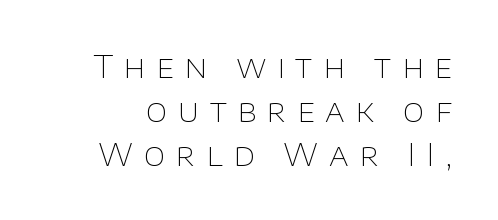
The image shows 31 px thin sans-serif type, upright; set normal line spacing (1.42x), unusually wide letter spacing (+0.34 em), not underlined; low stroke contrast and a large x-height.
